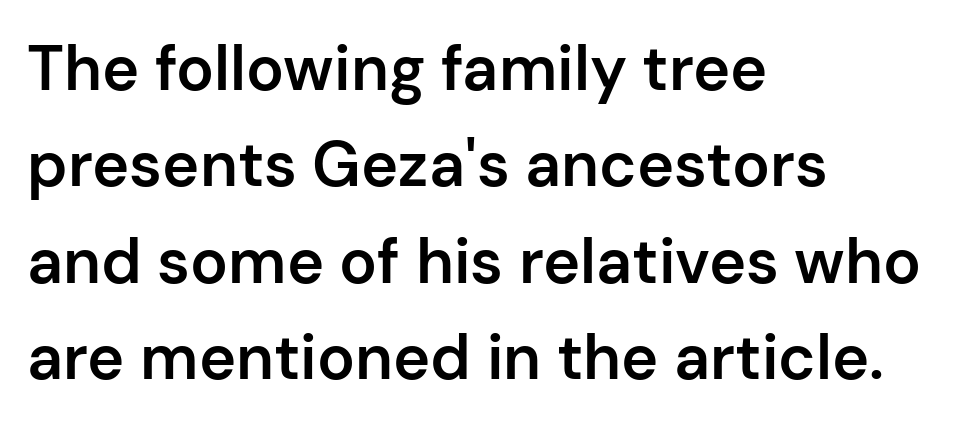
The image shows 63 px semibold sans-serif type, upright; set left-aligned, normal line spacing (1.53x), normal letter spacing, not underlined; low stroke contrast and a medium x-height.
